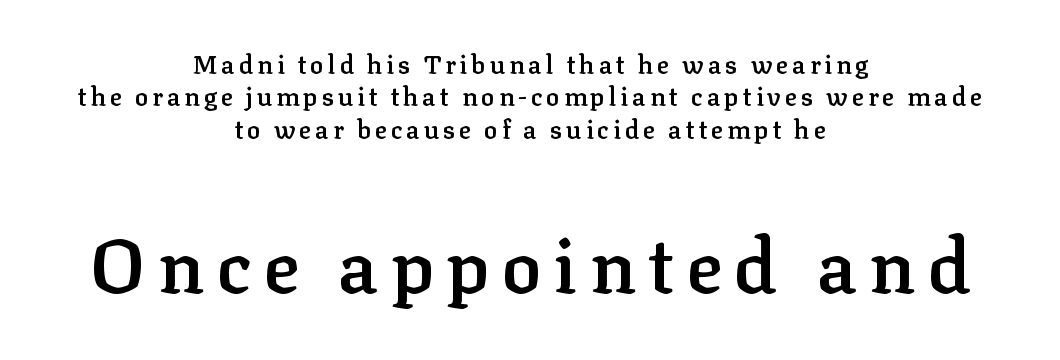
Visually, the bottom section dominates because its glyphs are scaled up. Classification — serif. Leading: standard. Look at the stroke-to-counter ratio: somewhat heavy, a semibold. The passage is arranged like a title page — every line centered. Here the designer chose a conventional face with non-uniform glyph widths.
